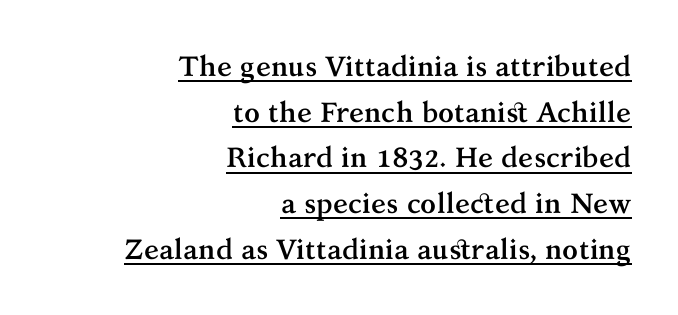
Notice how the stems are strictly vertical — no italics here. You could not count columns in this text — the font is proportionally spaced. If you measured baseline to baseline, you'd find a middling distance. If you drew a ruler down the right edge, every line would touch it.
